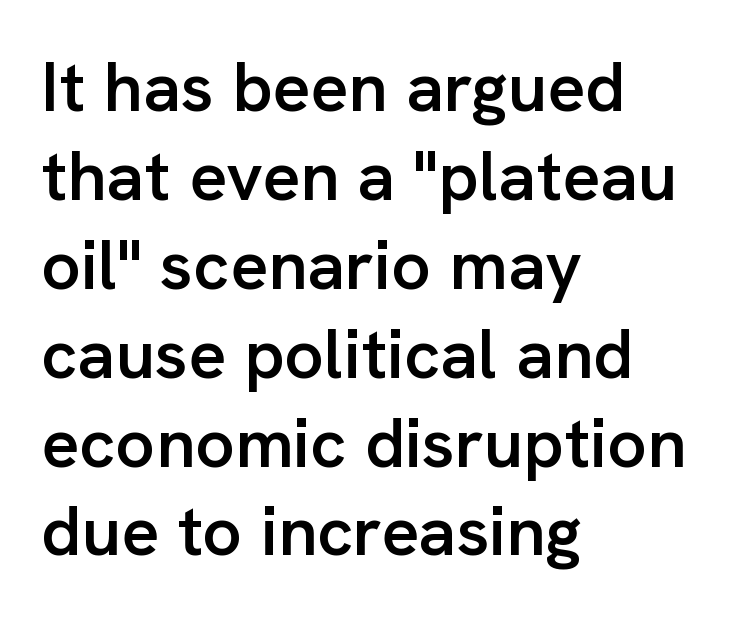
{"serif": "no", "italic": "no", "bold": "semi", "weight": "semibold", "width": "normal", "stroke_contrast": "low", "x_height": "medium", "monospaced": "no", "underline": "no", "align": "left", "line_spacing": "normal", "line_spacing_ratio": 1.27, "letter_spacing": "normal", "letter_spacing_em": 0.0, "glyph_px": 70}
